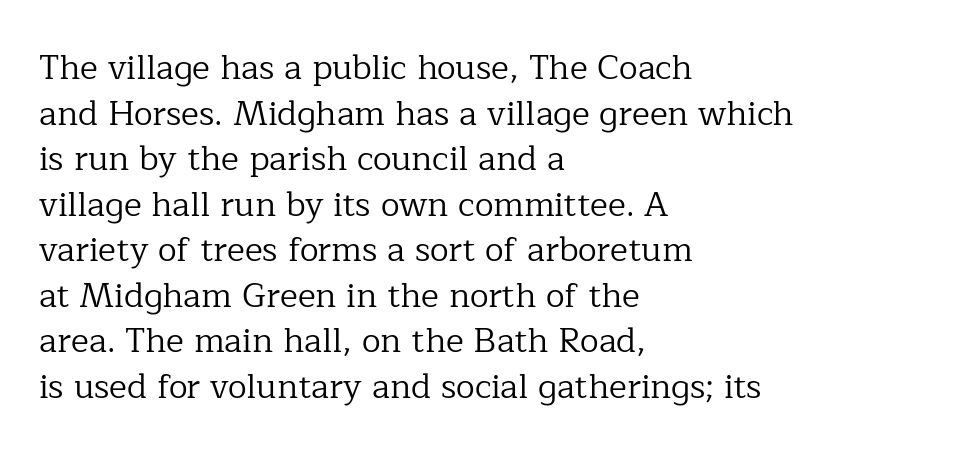
{"serif": "yes", "italic": "no", "bold": "no", "weight": "regular", "width": "normal", "stroke_contrast": "low", "x_height": "medium", "monospaced": "no", "underline": "no", "align": "left", "line_spacing": "normal", "line_spacing_ratio": 1.34, "letter_spacing": "normal", "letter_spacing_em": 0.0, "glyph_px": 34}
